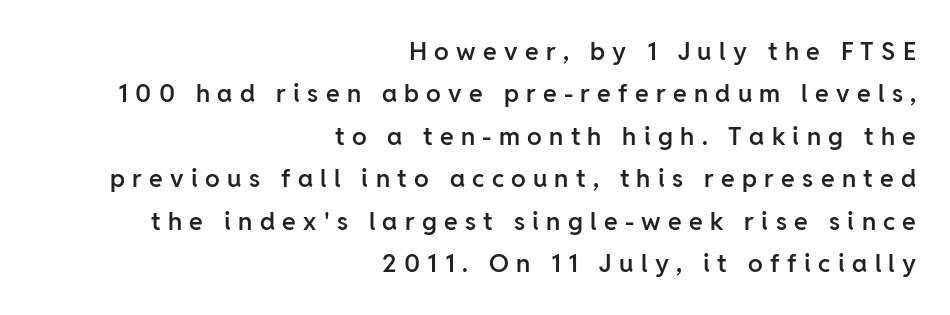
Honestly, there is no underline to notice here at all. Stroke thickness is moderately raised; the sample reads as semibold. Posture: vertical. Evenly set lines give the paragraph a standard silhouette. This rendering uses right alignment, leaving the left contour irregular. Look at the tracking — it's clearly loosened, letters drifting apart.
